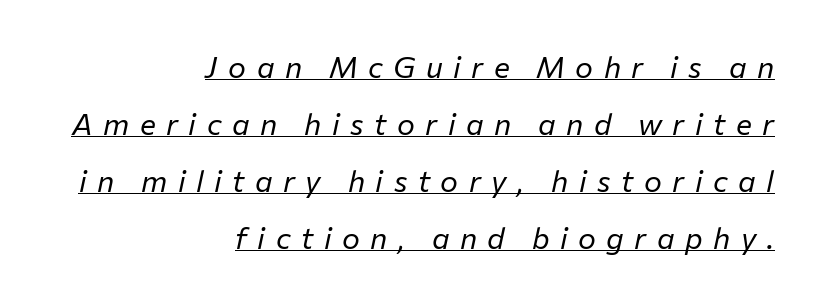
The image shows 30 px regular-weight type, italic (leaning right); set right-aligned, loose line spacing (1.9x), unusually wide letter spacing (+0.35 em), underlined; low stroke contrast and a medium x-height.
